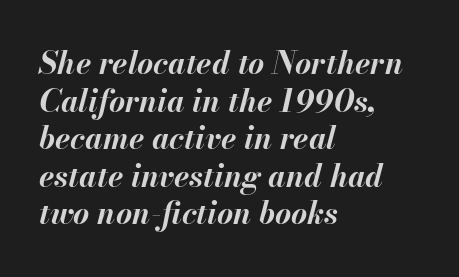
{"italic": "yes", "lean": "right", "slant_degrees": 13, "bold": "yes", "weight": "bold", "width": "normal", "stroke_contrast": "medium", "x_height": "small", "monospaced": "no", "underline": "no", "align": "left", "line_spacing_ratio": 1.21, "letter_spacing": "normal", "letter_spacing_em": 0.0, "glyph_px": 31}
